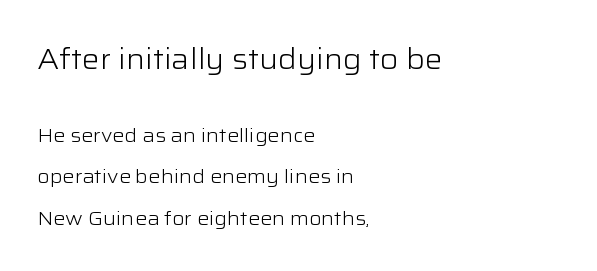
In terms of posture, this sample is upright. Lines of text with bare space underneath. Larger block? The one above; the one below is distinctly smaller. You could fit nearly another row in the gap between these rows. The glyphs in this specimen are sans serif. Inter-character spacing is left at the font's built-in metrics.
